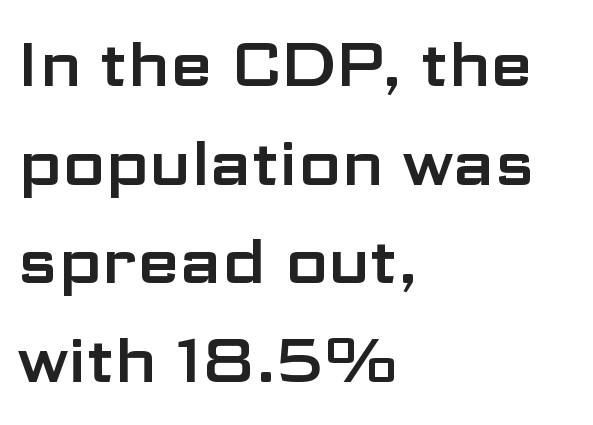
The typeface chosen for these lines omits serifs. Do the characters align in a grid? No, the font is proportional. Students, note that the glyphs here touch the page at normal intervals. Reading down the block, your eye returns to a fixed left position each line.
